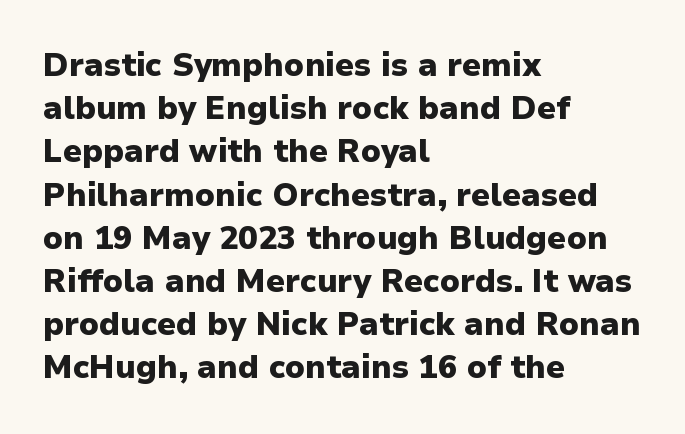
{"serif": "no", "italic": "no", "bold": "yes", "weight": "heavy", "width": "normal", "stroke_contrast": "low", "x_height": "medium", "monospaced": "no", "underline": "no", "align": "left", "line_spacing": "normal", "line_spacing_ratio": 1.35, "letter_spacing": "normal", "letter_spacing_em": 0.0, "glyph_px": 32}
